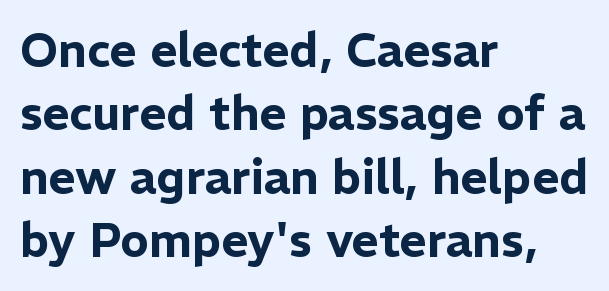
Q: Is the text italic (slanted)? A: No, it is upright.
Q: Is the typeface a serif or a sans-serif typeface? A: Sans-serif.
Q: Is the text underlined? A: No.
Q: How is the paragraph aligned? A: Left-aligned.
Q: Is the spacing between letters normal or unusually wide? A: Normal.
Q: Is the spacing between lines tight, normal or loose? A: Normal.
Q: Width (condensed, normal, or wide)? A: Normal.
Q: Stroke contrast? A: Low.
Q: x-height? A: Medium.
Q: Monospaced? A: No.
